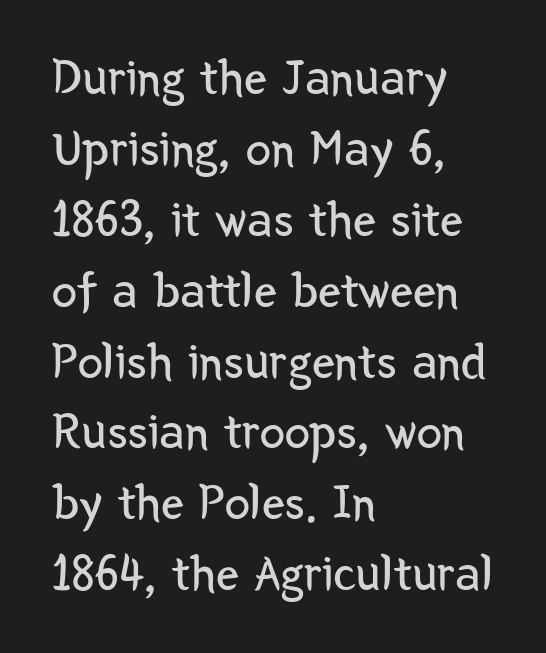
The image shows 51 px regular-weight, condensed sans-serif type, upright; set left-aligned, normal line spacing (1.39x), normal letter spacing, not underlined; low stroke contrast and a medium x-height.
